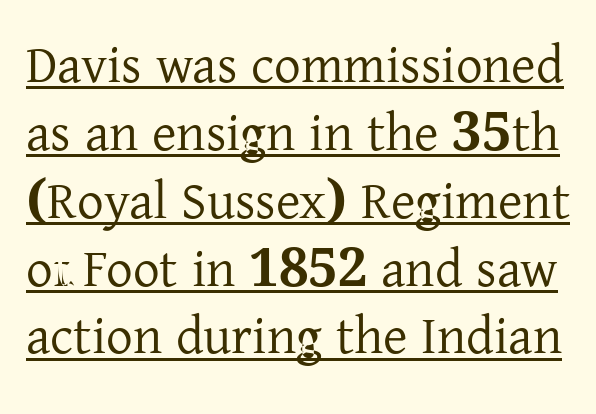
The designer went with a serif here, giving each stem small feet. A normal amount of white space separates one row of letters from the next. The specimen includes a rule beneath the text block's lines. A roman cut, with each character standing at attention. Spacing between characters is what you'd get straight out of the box.
